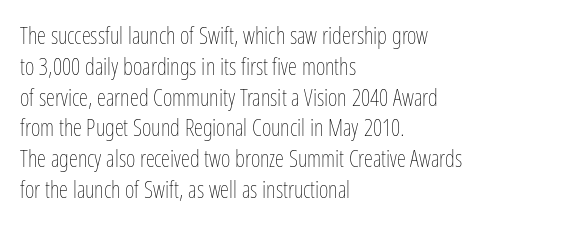
Q: Is the text bold? A: No.
Q: Is the text italic (slanted)? A: No, it is upright.
Q: Is the text underlined? A: No.
Q: How is the paragraph aligned? A: Left-aligned.
Q: Is the spacing between letters normal or unusually wide? A: Normal.
Q: Is the spacing between lines tight, normal or loose? A: Normal.
